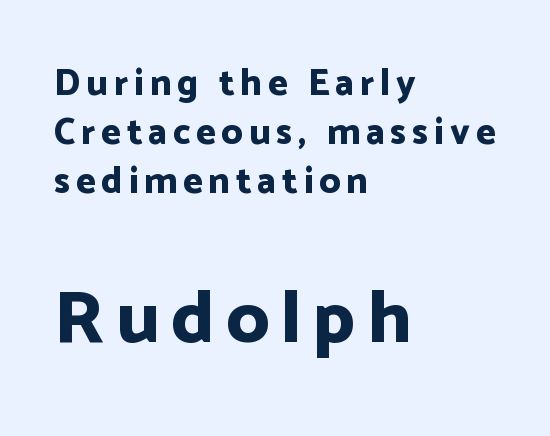
Q: Is the text bold? A: Yes.
Q: Is the text italic (slanted)? A: No, it is upright.
Q: Is the typeface a serif or a sans-serif typeface? A: Sans-serif.
Q: Is the text underlined? A: No.
Q: How is the paragraph aligned? A: Left-aligned.
Q: Is the spacing between lines tight, normal or loose? A: Normal.
Q: Which block of text is set in a larger size, the first (top) or the second (bottom)? A: The second (bottom) one.
Q: Width (condensed, normal, or wide)? A: Normal.
Q: Stroke contrast? A: Low.
Q: x-height? A: Medium.
Q: Monospaced? A: No.
